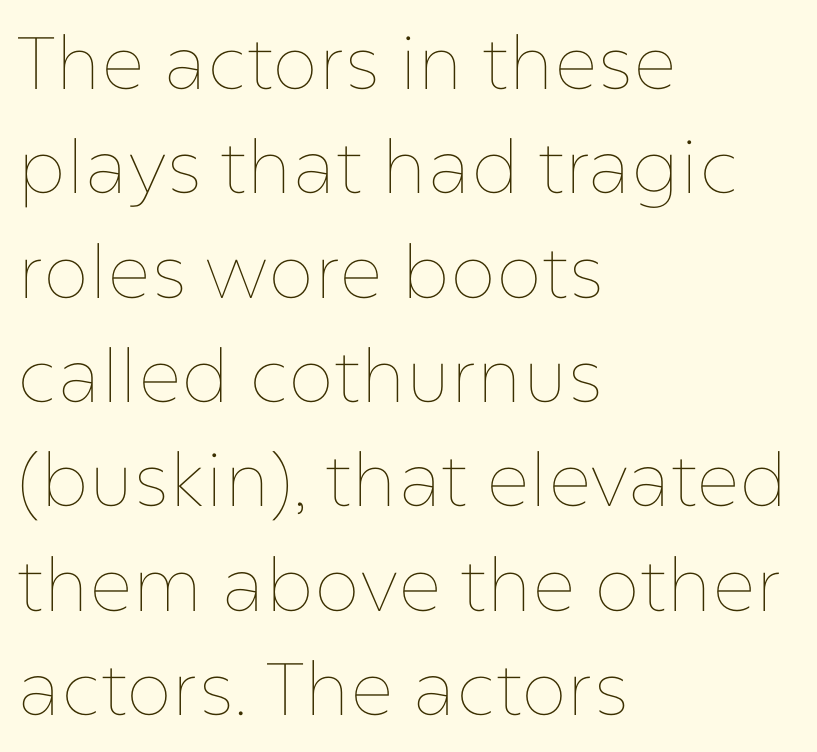
{"italic": "no", "bold": "no", "weight": "thin", "width": "normal", "stroke_contrast": "low", "x_height": "medium", "monospaced": "no", "underline": "no", "align": "left", "line_spacing": "normal", "line_spacing_ratio": 1.41, "letter_spacing": "normal", "letter_spacing_em": 0.0, "glyph_px": 74}
